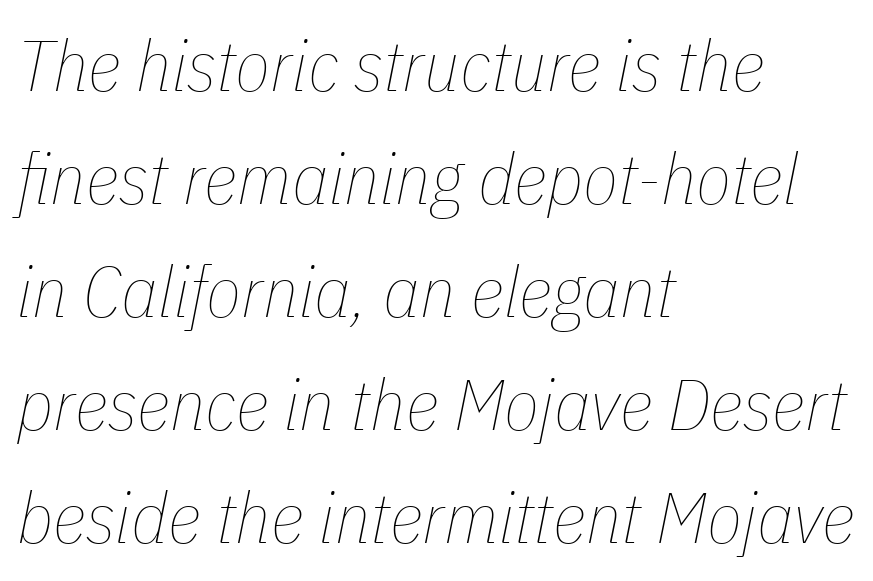
Q: Is the text bold? A: No.
Q: Is the text italic (slanted)? A: Yes, it leans right by about 11 degrees.
Q: Is the text underlined? A: No.
Q: How is the paragraph aligned? A: Left-aligned.
Q: Is the spacing between letters normal or unusually wide? A: Normal.
Q: Is the spacing between lines tight, normal or loose? A: Normal.
Q: Width (condensed, normal, or wide)? A: Condensed.
Q: Stroke contrast? A: Low.
Q: x-height? A: Medium.
Q: Monospaced? A: No.
